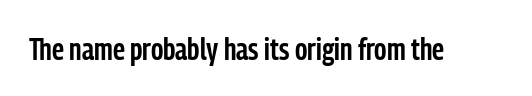
Here the designer chose a conventional face with non-uniform glyph widths. A typesetter would call this zero additional tracking. The font is running at a semibold setting, under full bold. Rule under the text: the space is simply empty. Quick note: not italic, upright.
